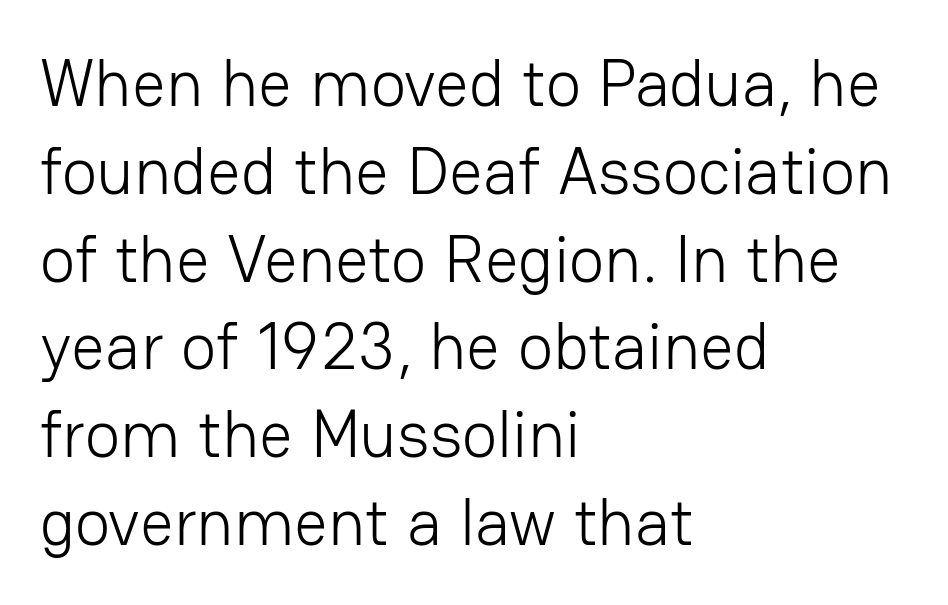
The image shows 66 px light sans-serif type, upright; set left-aligned, normal line spacing (1.33x), normal letter spacing, not underlined; low stroke contrast and a medium x-height.
